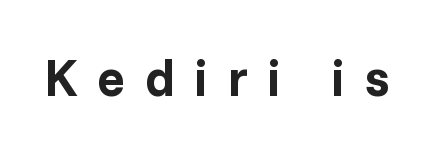
The passage shown has open, widely tracked lettering throughout. Style check: upright. Just letters on the line, the space beneath them empty. The font family rendered here belongs to the sans-serif group. Summary of weight: heavy, a full bold. Here the designer chose a conventional face with non-uniform glyph widths.
